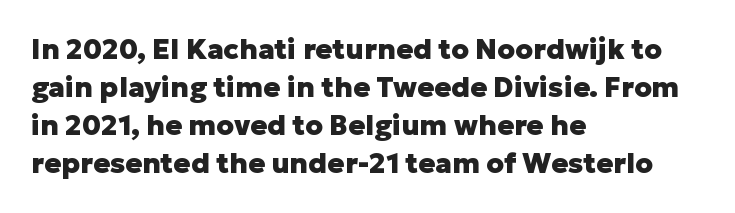
The image shows 28 px heavy sans-serif type, upright; set left-aligned, normal line spacing (1.36x), normal letter spacing, not underlined; low stroke contrast and a medium x-height.
